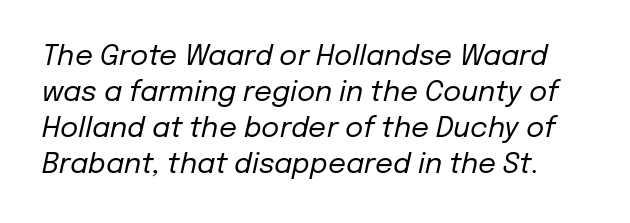
{"italic": "yes", "lean": "right", "slant_degrees": 12, "bold": "no", "weight": "regular", "width": "normal", "stroke_contrast": "low", "x_height": "medium", "monospaced": "no", "underline": "no", "line_spacing": "normal", "line_spacing_ratio": 1.29, "letter_spacing": "normal", "letter_spacing_em": 0.0, "glyph_px": 28}
